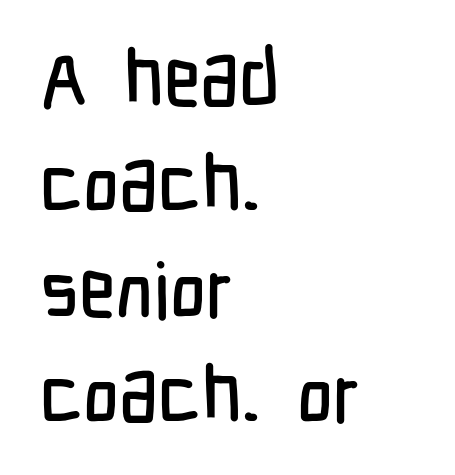
{"serif": "no", "italic": "no", "width": "condensed", "stroke_contrast": "low", "x_height": "medium", "monospaced": "no", "underline": "no", "align": "left", "line_spacing": "normal", "line_spacing_ratio": 1.35, "letter_spacing": "normal", "letter_spacing_em": 0.0, "glyph_px": 78}
